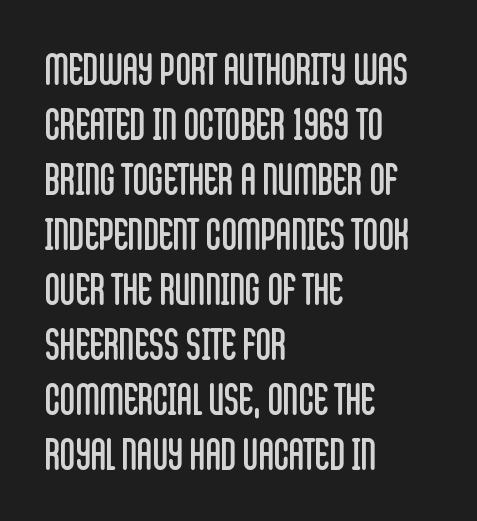
{"serif": "no", "italic": "no", "bold": "no", "weight": "regular", "width": "condensed", "stroke_contrast": "low", "x_height": "large", "monospaced": "no", "underline": "no", "align": "left", "line_spacing": "normal", "line_spacing_ratio": 1.31, "letter_spacing": "normal", "letter_spacing_em": 0.0, "glyph_px": 42}
